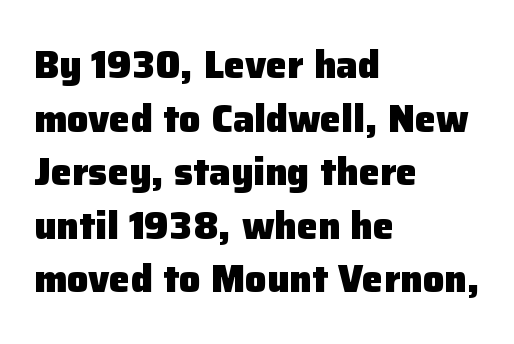
{"serif": "no", "italic": "no", "bold": "yes", "weight": "heavy", "width": "normal", "stroke_contrast": "low", "x_height": "medium", "monospaced": "no", "underline": "no", "align": "left", "line_spacing": "normal", "line_spacing_ratio": 1.41, "letter_spacing": "normal", "letter_spacing_em": 0.0, "glyph_px": 38}
